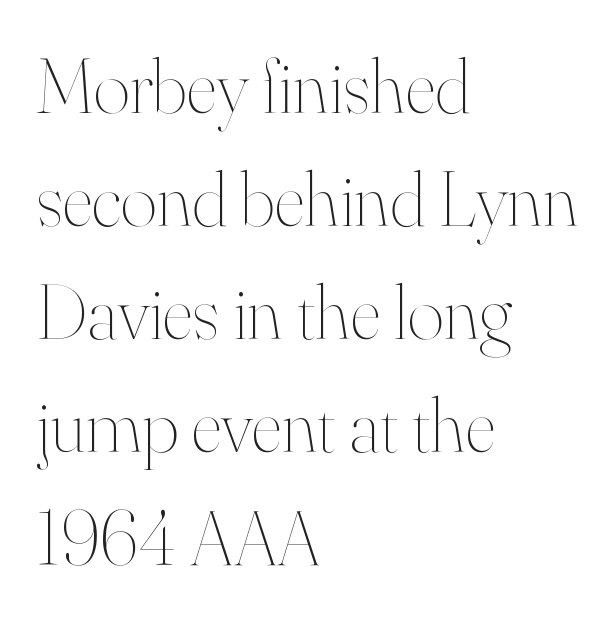
Q: Is the text bold? A: No.
Q: Is the text italic (slanted)? A: No, it is upright.
Q: Is the text underlined? A: No.
Q: How is the paragraph aligned? A: Left-aligned.
Q: Is the spacing between letters normal or unusually wide? A: Normal.
Q: Is the spacing between lines tight, normal or loose? A: Normal.
Q: Width (condensed, normal, or wide)? A: Normal.
Q: Stroke contrast? A: High.
Q: x-height? A: Small.
Q: Monospaced? A: No.
